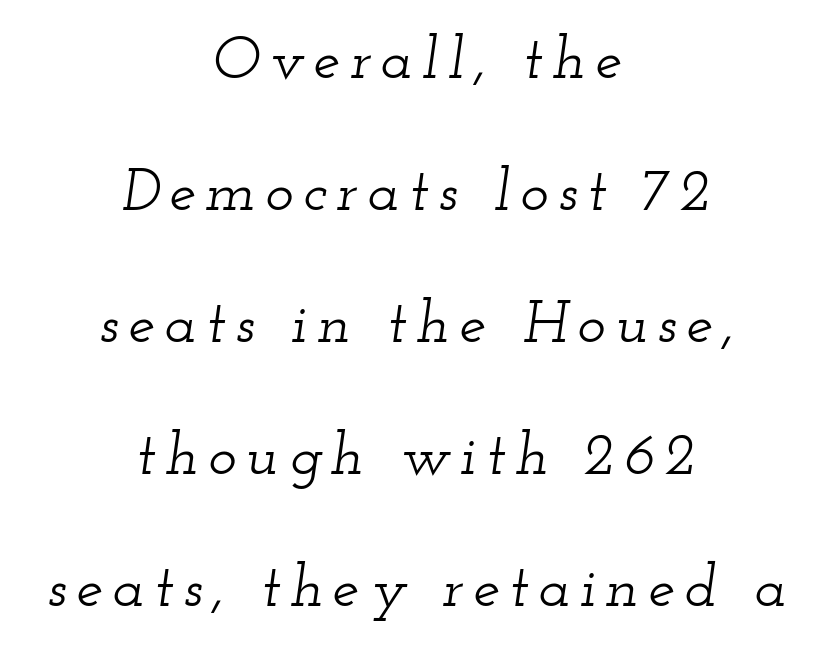
The image shows 60 px wide serif type, italic (leaning right); set centered, loose line spacing (2.2x), not underlined; low stroke contrast and a small x-height.
